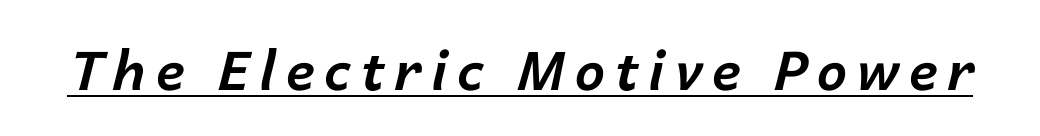
Q: Is the text bold? A: Yes.
Q: Is the text italic (slanted)? A: Yes, it leans right by about 14 degrees.
Q: Is the text underlined? A: Yes.
Q: Width (condensed, normal, or wide)? A: Normal.
Q: Stroke contrast? A: Low.
Q: x-height? A: Medium.
Q: Monospaced? A: No.
